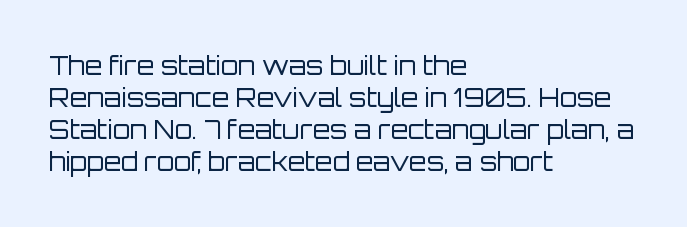
{"italic": "no", "bold": "no", "underline": "no", "align": "left", "line_spacing": "normal", "line_spacing_ratio": 1.28, "letter_spacing": "normal", "letter_spacing_em": 0.0, "glyph_px": 25}
